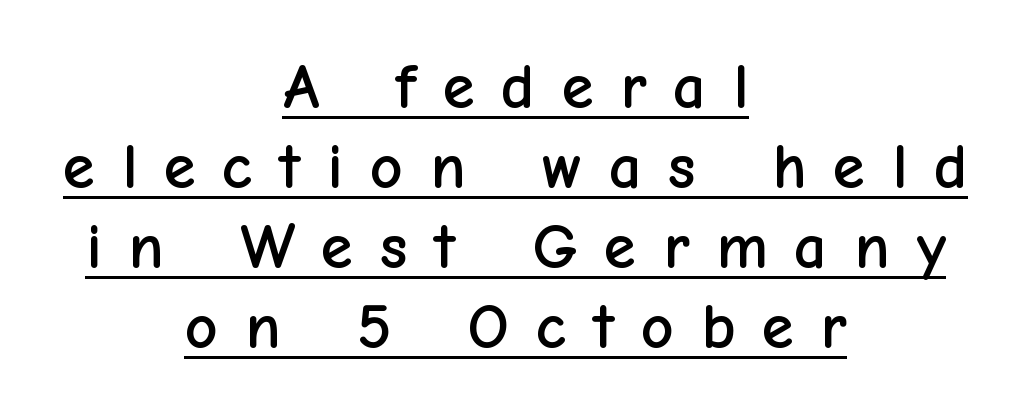
Q: Is the text italic (slanted)? A: No, it is upright.
Q: Is the typeface a serif or a sans-serif typeface? A: Sans-serif.
Q: Is the text underlined? A: Yes.
Q: How is the paragraph aligned? A: Centered.
Q: Is the spacing between letters normal or unusually wide? A: Unusually wide.
Q: Width (condensed, normal, or wide)? A: Normal.
Q: Stroke contrast? A: Low.
Q: x-height? A: Medium.
Q: Monospaced? A: No.
